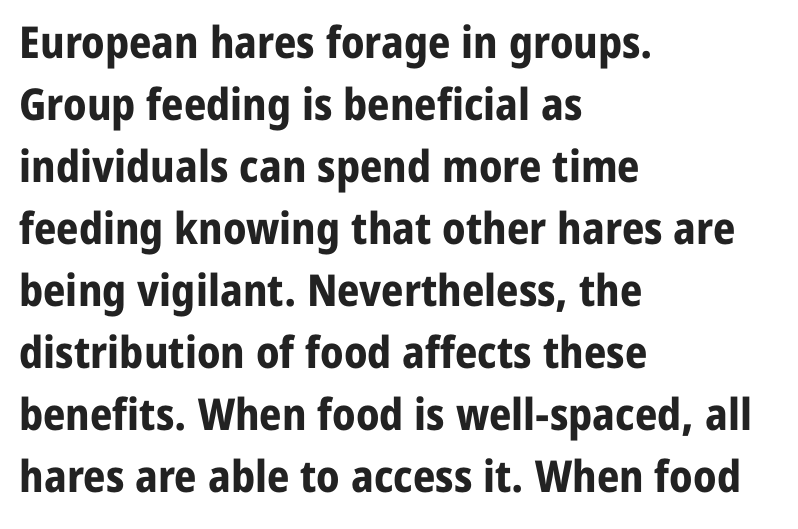
{"serif": "no", "italic": "no", "bold": "yes", "weight": "bold", "width": "normal", "stroke_contrast": "low", "x_height": "medium", "monospaced": "no", "underline": "no", "align": "left", "line_spacing": "normal", "line_spacing_ratio": 1.41, "letter_spacing": "normal", "letter_spacing_em": 0.0, "glyph_px": 44}
